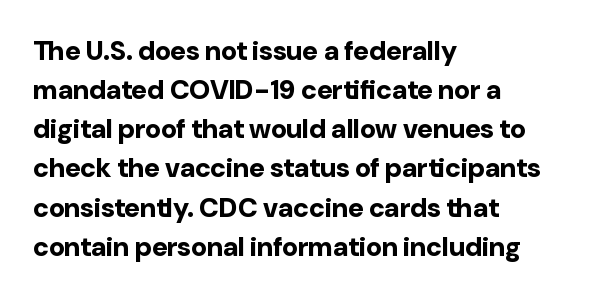
The typography opts for an upright posture over an oblique one. The face used here has the dense, thick strokes of a bold. Words float on clear page, feet unadorned. The typesetter chose a ragged-right arrangement here.
